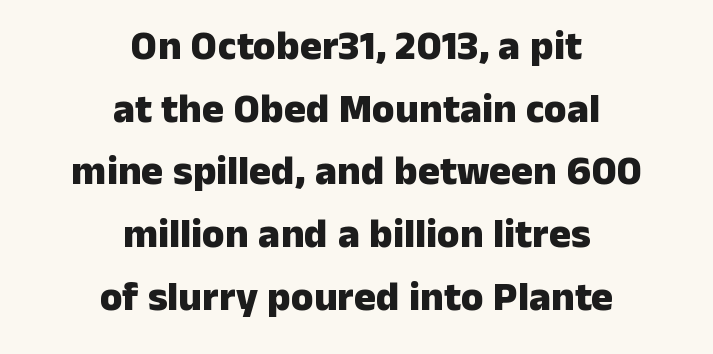
{"serif": "no", "italic": "no", "bold": "yes", "weight": "heavy", "width": "normal", "stroke_contrast": "low", "x_height": "medium", "monospaced": "no", "underline": "no", "align": "center", "line_spacing": "normal", "line_spacing_ratio": 1.53, "letter_spacing": "normal", "letter_spacing_em": 0.0, "glyph_px": 41}
